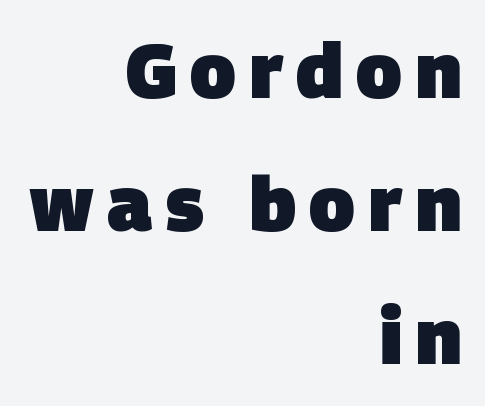
Q: Is the text bold? A: Yes.
Q: Is the typeface a serif or a sans-serif typeface? A: Sans-serif.
Q: Is the text underlined? A: No.
Q: How is the paragraph aligned? A: Right-aligned.
Q: Width (condensed, normal, or wide)? A: Normal.
Q: Stroke contrast? A: Low.
Q: x-height? A: Large.
Q: Monospaced? A: No.
